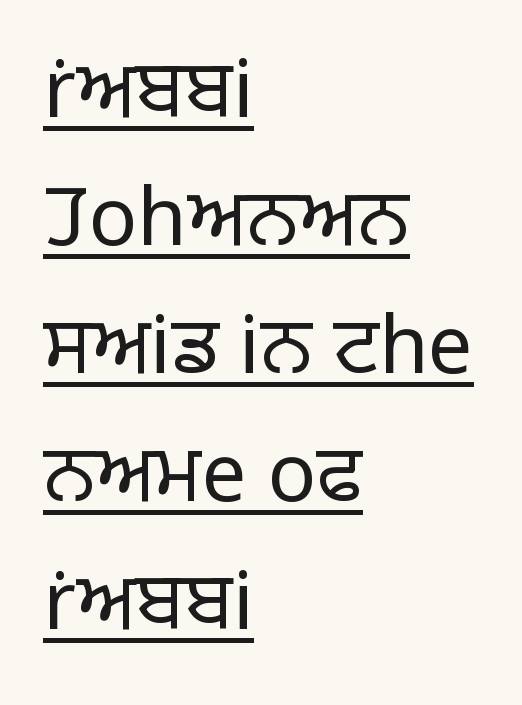
The image shows 80 px light sans-serif type, upright; set left-aligned, normal line spacing (1.6x), normal letter spacing, underlined; low stroke contrast and a large x-height.
